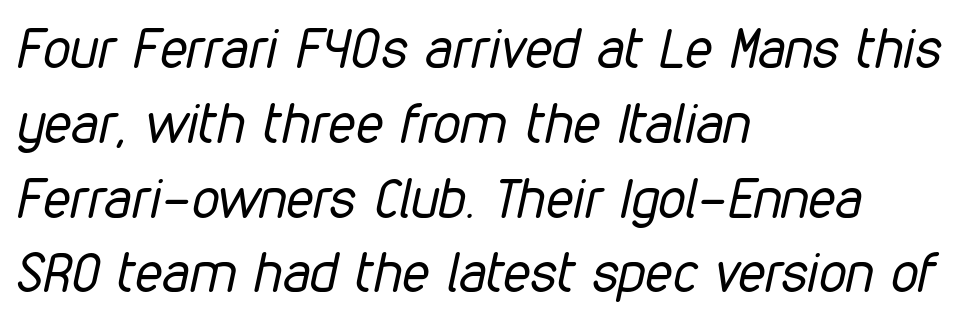
Words float on clear page, feet unadorned. Every row of glyphs begins at an identical x-position on the left. Is this a fixed-width face? No — the glyphs have proportional, varying widths. Tracking value appears to be zero — textbook default spacing.
